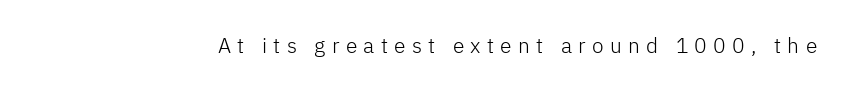
Q: Is the text bold? A: No.
Q: Is the text italic (slanted)? A: No, it is upright.
Q: Is the text underlined? A: No.
Q: Is the spacing between letters normal or unusually wide? A: Unusually wide.
